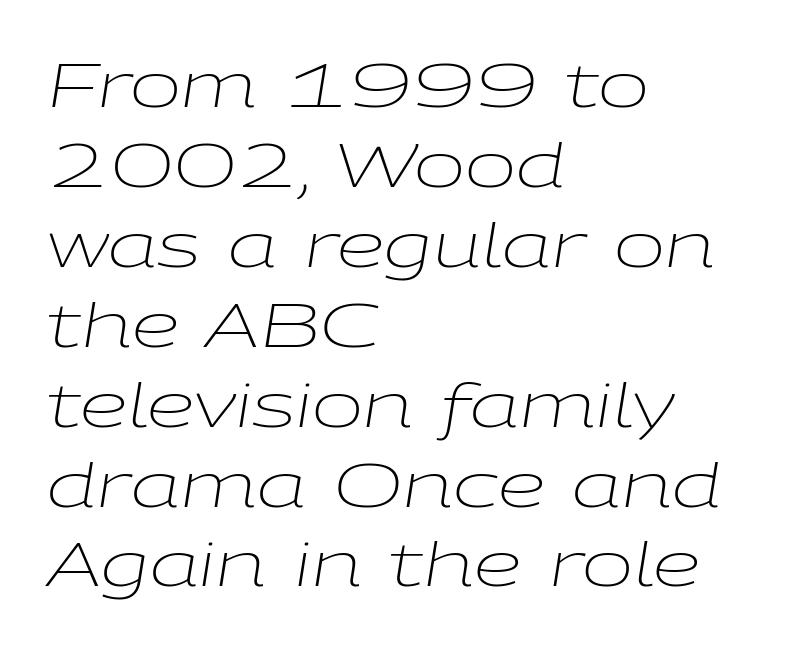
The image shows 61 px light, wide type, italic (leaning right); set left-aligned, normal line spacing (1.31x), normal letter spacing, not underlined; low stroke contrast and a medium x-height.
